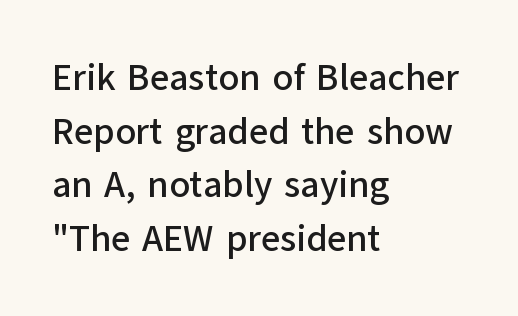
The image shows 37 px sans-serif type, upright; set left-aligned, normal line spacing (1.45x), normal letter spacing, not underlined; low stroke contrast and a medium x-height.
